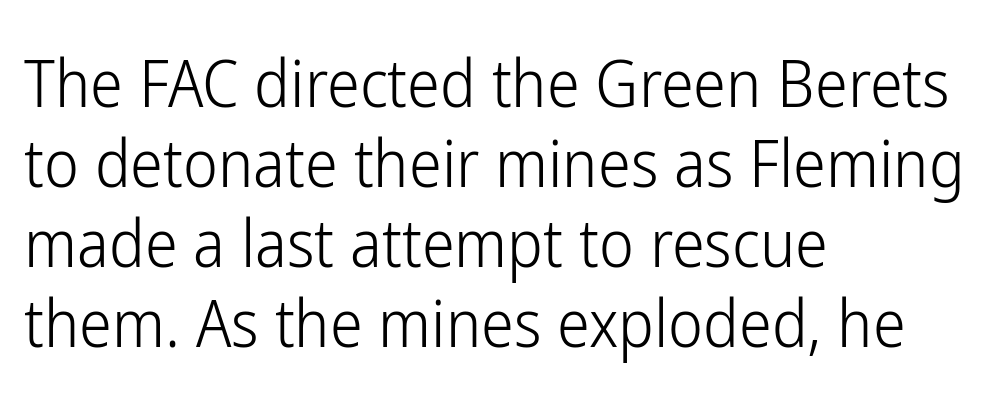
The image shows 66 px light, condensed sans-serif type, upright; set left-aligned, line spacing 1.21x, normal letter spacing, not underlined; low stroke contrast and a medium x-height.
